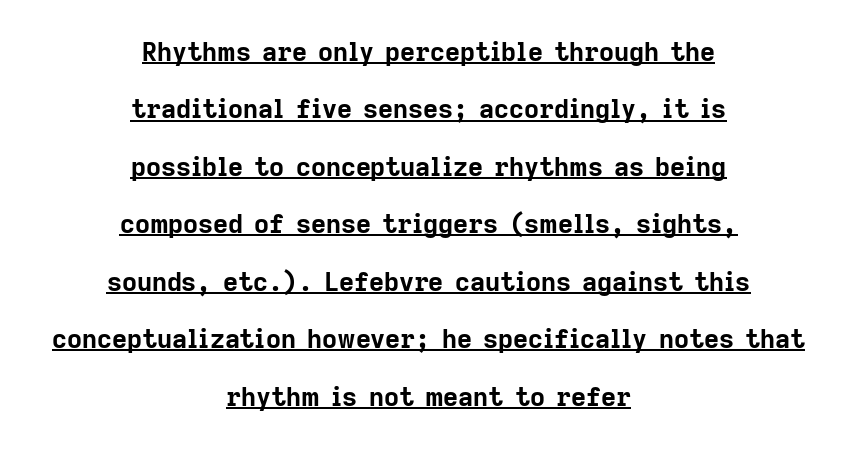
The image shows 26 px bold type, upright; set centered, loose line spacing (2.21x), normal letter spacing, underlined.
